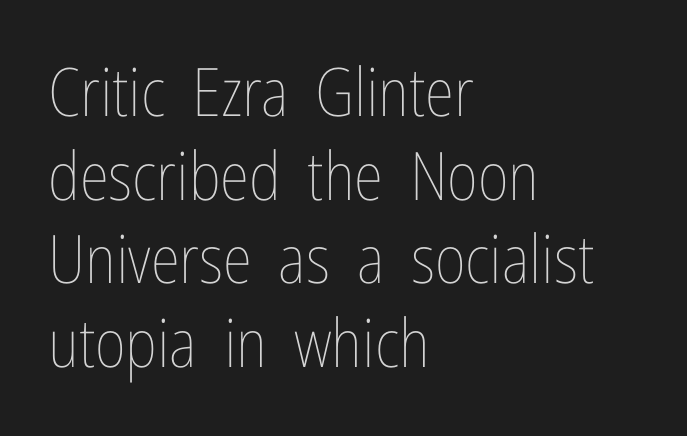
{"italic": "no", "bold": "no", "weight": "thin", "width": "condensed", "stroke_contrast": "low", "x_height": "medium", "monospaced": "no", "underline": "no", "align": "left", "line_spacing": "normal", "line_spacing_ratio": 1.25, "letter_spacing": "normal", "letter_spacing_em": 0.0, "glyph_px": 67}
